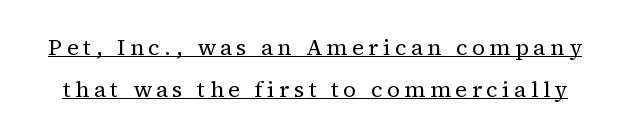
The lines are spread far apart with generous leading. Italic? Not at all — the glyphs are vertical. Glyph-to-glyph distance is far greater than everyday printed text. Glance below the letters and you will spot a drawn line. Nothing heavy about these letters — not bold at all.
